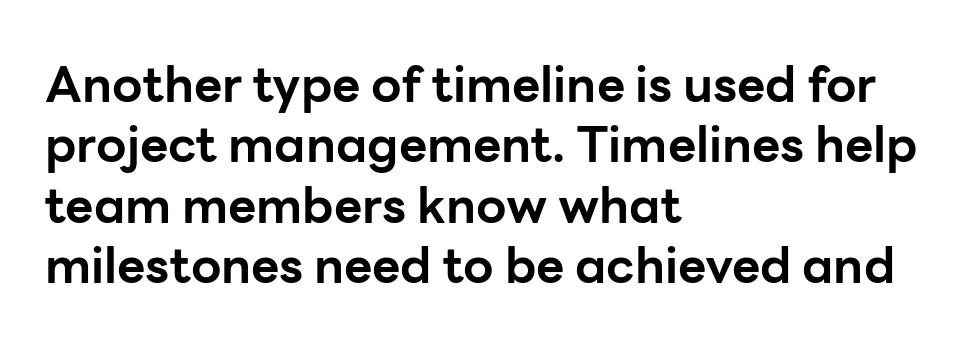
Q: Is the text bold? A: Yes.
Q: Is the text italic (slanted)? A: No, it is upright.
Q: Is the typeface a serif or a sans-serif typeface? A: Sans-serif.
Q: Is the text underlined? A: No.
Q: How is the paragraph aligned? A: Left-aligned.
Q: Is the spacing between letters normal or unusually wide? A: Normal.
Q: Width (condensed, normal, or wide)? A: Normal.
Q: Stroke contrast? A: Low.
Q: x-height? A: Medium.
Q: Monospaced? A: No.
